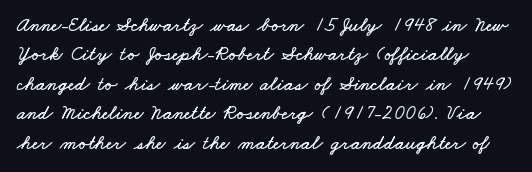
Look at the tracking — it's just the regular setting, nothing added. Descender tails drop into unmarked territory. How would I describe the line gaps? Plain and ordinary.
